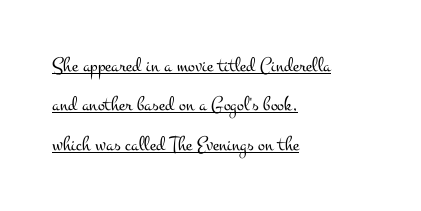
{"bold": "no", "underline": "yes", "align": "left", "line_spacing_ratio": 1.88, "letter_spacing": "normal", "letter_spacing_em": 0.0, "glyph_px": 21}
